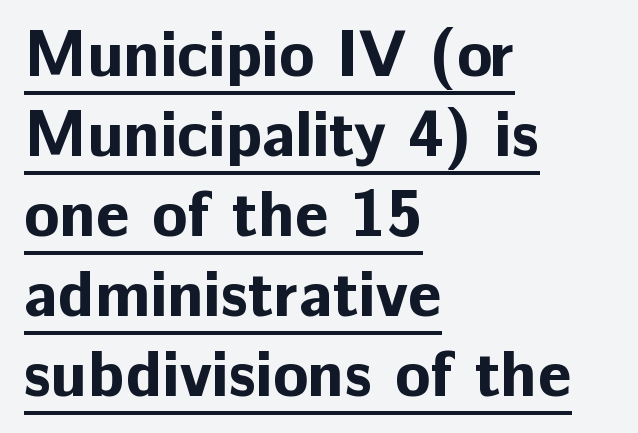
{"serif": "no", "italic": "no", "bold": "yes", "weight": "bold", "width": "normal", "stroke_contrast": "low", "x_height": "medium", "monospaced": "no", "underline": "yes", "align": "left", "line_spacing_ratio": 1.23, "letter_spacing": "normal", "letter_spacing_em": 0.0, "glyph_px": 65}
